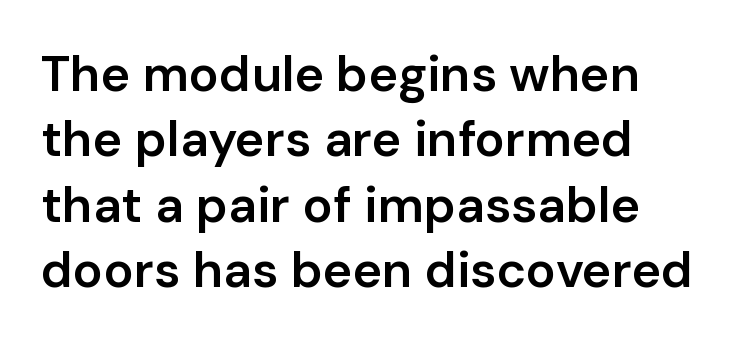
The image shows 50 px semibold sans-serif type, upright; set left-aligned, normal line spacing (1.31x), normal letter spacing, not underlined; low stroke contrast and a medium x-height.
